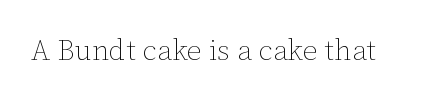
Q: Is the text bold? A: No.
Q: Is the text italic (slanted)? A: No, it is upright.
Q: Is the text underlined? A: No.
Q: Is the spacing between letters normal or unusually wide? A: Normal.
Q: Width (condensed, normal, or wide)? A: Normal.
Q: Stroke contrast? A: Low.
Q: x-height? A: Medium.
Q: Monospaced? A: No.
